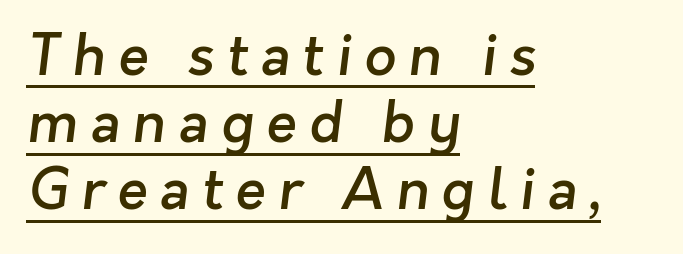
{"serif": "no", "bold": "semi", "weight": "semibold", "width": "normal", "stroke_contrast": "low", "x_height": "medium", "monospaced": "no", "underline": "yes", "align": "left", "line_spacing_ratio": 1.2, "letter_spacing": "wide", "letter_spacing_em": 0.22, "glyph_px": 56}
